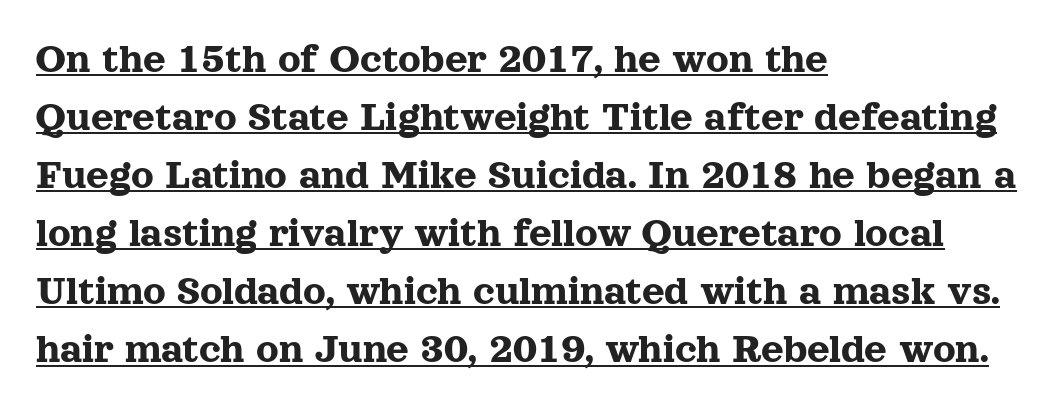
Quick note: not italic, upright. This rendering features underlined lettering. The line-height multiplier appears to be the usual default. Is this a fixed-width face? No — the glyphs have proportional, varying widths.
